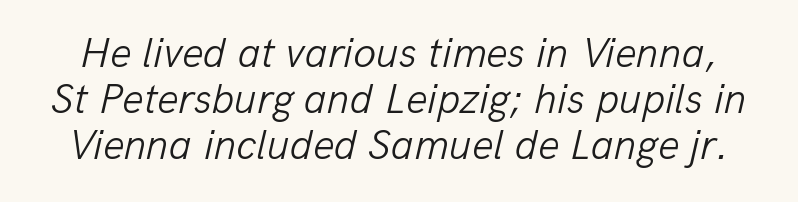
Q: Is the text bold? A: No.
Q: Is the text italic (slanted)? A: Yes, it leans right by about 13 degrees.
Q: Is the text underlined? A: No.
Q: Is the spacing between letters normal or unusually wide? A: Normal.
Q: Is the spacing between lines tight, normal or loose? A: Tight.
Q: Width (condensed, normal, or wide)? A: Normal.
Q: Stroke contrast? A: Low.
Q: x-height? A: Medium.
Q: Monospaced? A: No.
